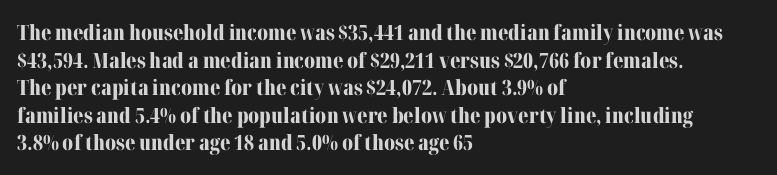
{"italic": "no", "bold": "yes", "underline": "no", "align": "left", "line_spacing": "normal", "line_spacing_ratio": 1.31, "letter_spacing": "normal", "letter_spacing_em": 0.0, "glyph_px": 21}
